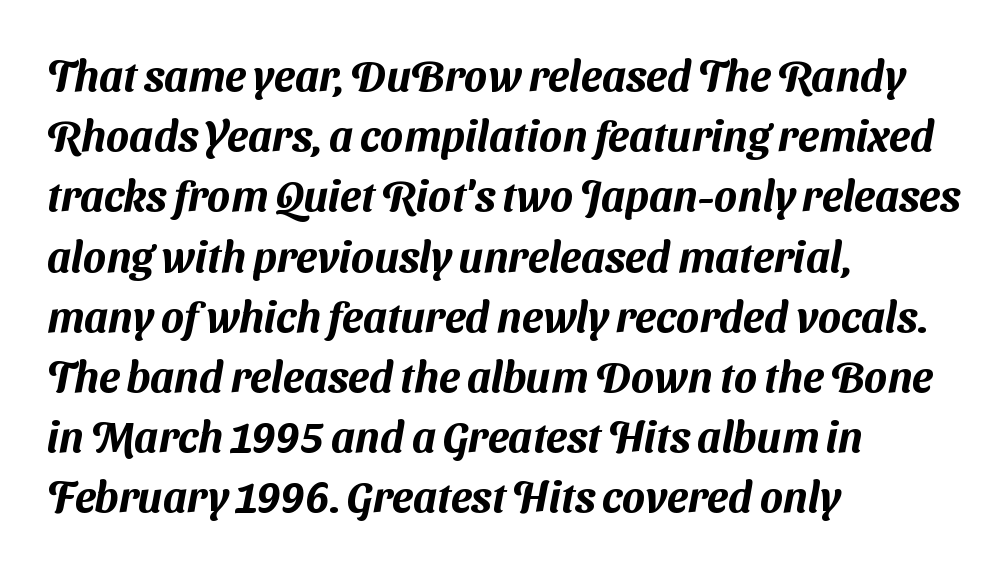
The image shows 43 px sans-serif type; set left-aligned, normal line spacing (1.4x), normal letter spacing, not underlined; medium stroke contrast and a medium x-height.
